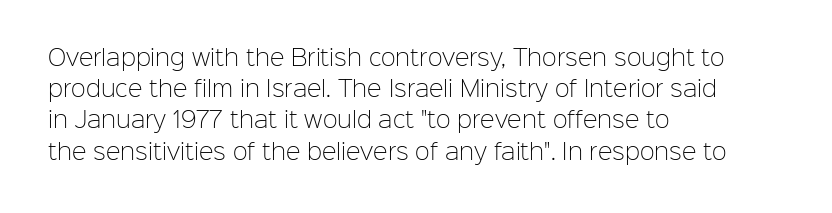
{"italic": "no", "bold": "no", "underline": "no", "align": "left", "line_spacing": "normal", "line_spacing_ratio": 1.42, "letter_spacing": "normal", "letter_spacing_em": 0.0, "glyph_px": 22}
